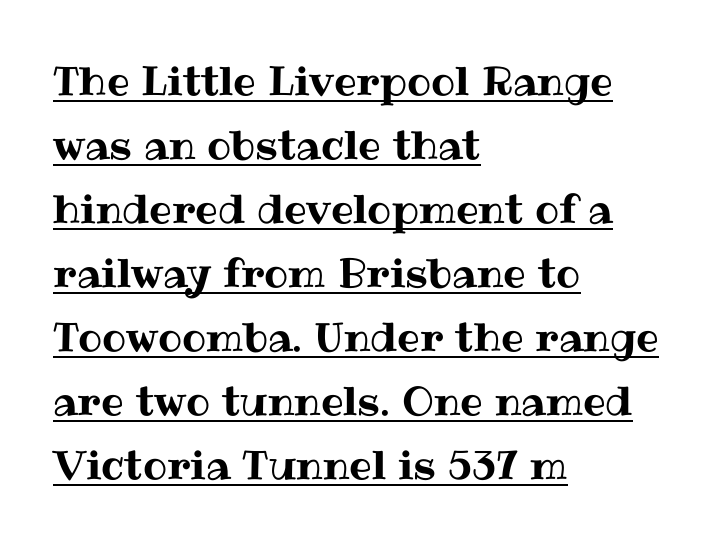
{"italic": "no", "width": "normal", "stroke_contrast": "medium", "x_height": "medium", "monospaced": "no", "underline": "yes", "align": "left", "line_spacing": "normal", "line_spacing_ratio": 1.6, "letter_spacing": "normal", "letter_spacing_em": 0.0, "glyph_px": 40}
